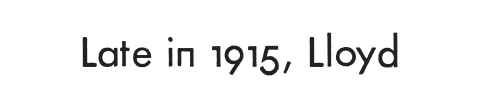
The image shows 45 px regular-weight sans-serif type, upright; set normal letter spacing, not underlined; low stroke contrast and a small x-height.
